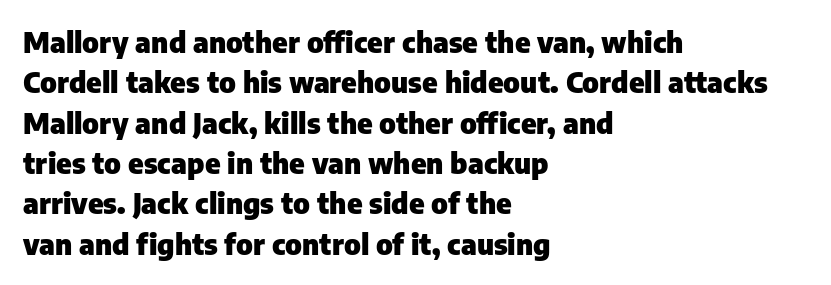
Tall strokes in this sample are plumb rather than angled. Do the characters align in a grid? No, the font is proportional. In terms of leading, this rendering sits right in the middle. Check under the words: just untouched page.
